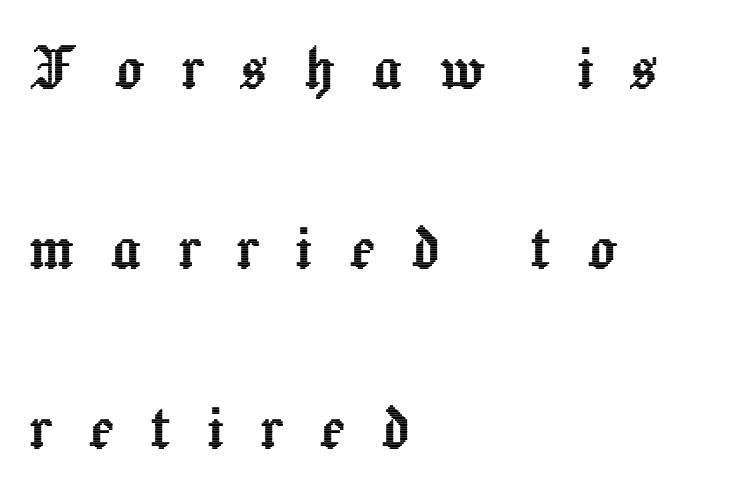
Q: Is the text italic (slanted)? A: No, it is upright.
Q: Is the text underlined? A: No.
Q: How is the paragraph aligned? A: Left-aligned.
Q: Is the spacing between letters normal or unusually wide? A: Unusually wide.
Q: Is the spacing between lines tight, normal or loose? A: Loose.
Q: Width (condensed, normal, or wide)? A: Normal.
Q: x-height? A: Medium.
Q: Monospaced? A: No.
